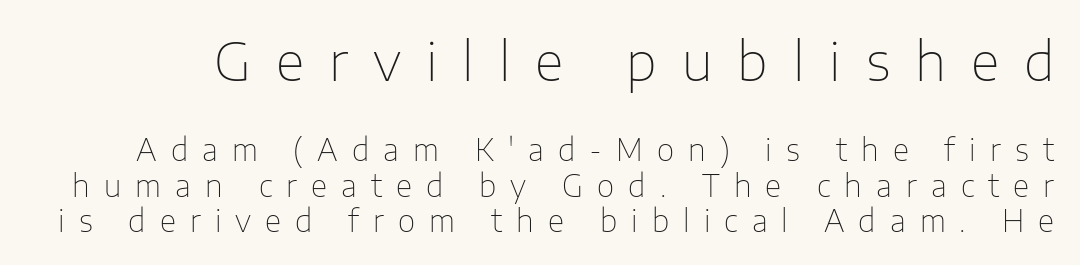
You can tell from the bare stems that sans-serif type was used. Here the designer chose a conventional face with non-uniform glyph widths. Words float on clear page, feet unadorned. How are the letters spaced? Widely, with obvious added tracking. Ordinary non-slanted type is in use.
